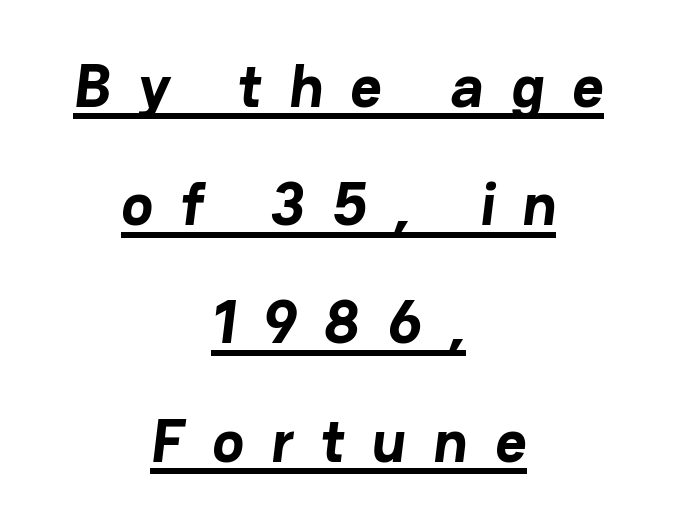
Q: Is the text bold? A: Yes.
Q: Is the typeface a serif or a sans-serif typeface? A: Sans-serif.
Q: Is the text underlined? A: Yes.
Q: How is the paragraph aligned? A: Centered.
Q: Is the spacing between letters normal or unusually wide? A: Unusually wide.
Q: Is the spacing between lines tight, normal or loose? A: Loose.
Q: Width (condensed, normal, or wide)? A: Normal.
Q: Stroke contrast? A: Low.
Q: x-height? A: Medium.
Q: Monospaced? A: No.
